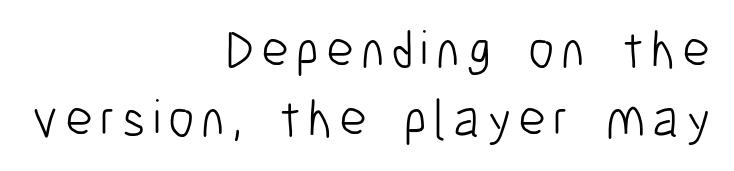
Q: Is the text bold? A: No.
Q: Is the text italic (slanted)? A: No, it is upright.
Q: Is the typeface a serif or a sans-serif typeface? A: Sans-serif.
Q: Is the text underlined? A: No.
Q: How is the paragraph aligned? A: Right-aligned.
Q: Is the spacing between lines tight, normal or loose? A: Normal.
Q: Width (condensed, normal, or wide)? A: Condensed.
Q: Stroke contrast? A: Low.
Q: x-height? A: Medium.
Q: Monospaced? A: No.
